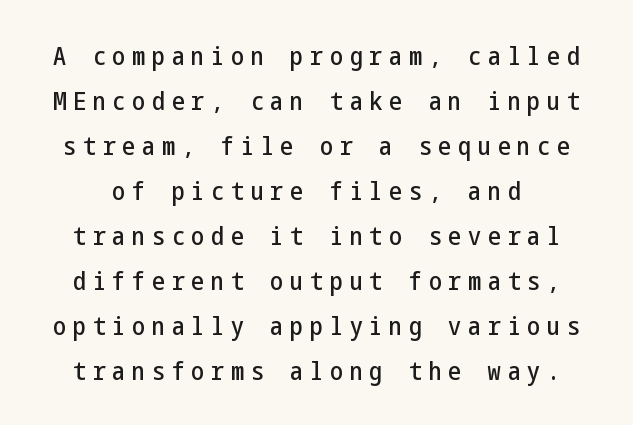
{"italic": "no", "underline": "no", "line_spacing_ratio": 1.73, "letter_spacing": "wide", "letter_spacing_em": 0.26, "glyph_px": 26}
